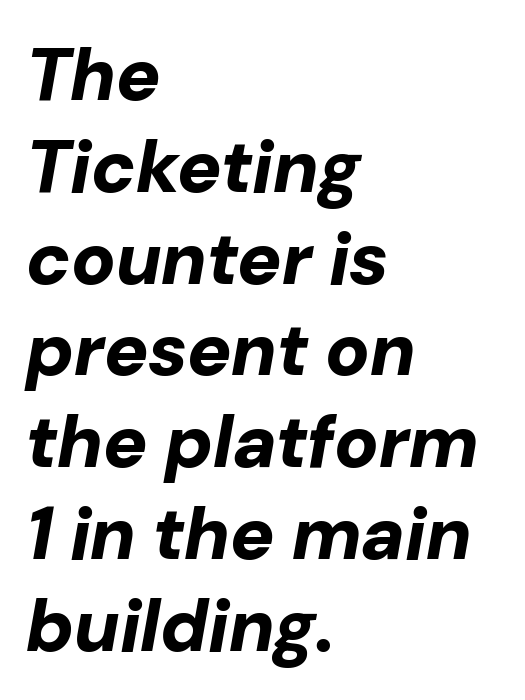
The image shows 74 px bold type, italic (leaning right); set left-aligned, line spacing 1.24x, normal letter spacing, not underlined; low stroke contrast and a medium x-height.
